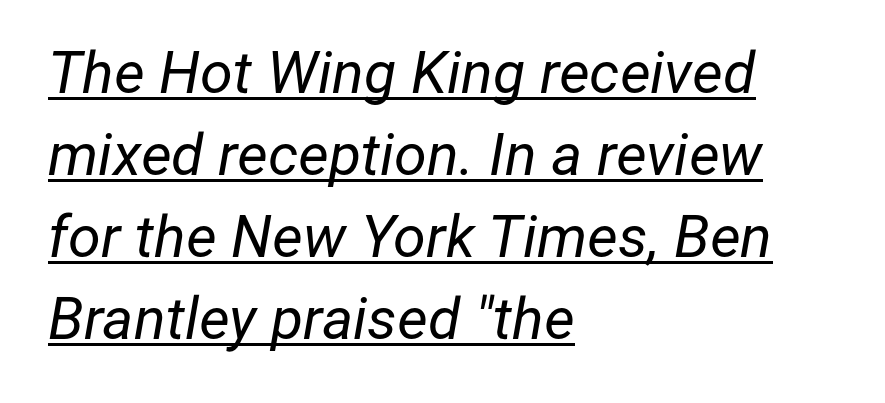
The image shows 59 px regular-weight type, italic (leaning right); set left-aligned, normal line spacing (1.39x), normal letter spacing, underlined; low stroke contrast and a medium x-height.
